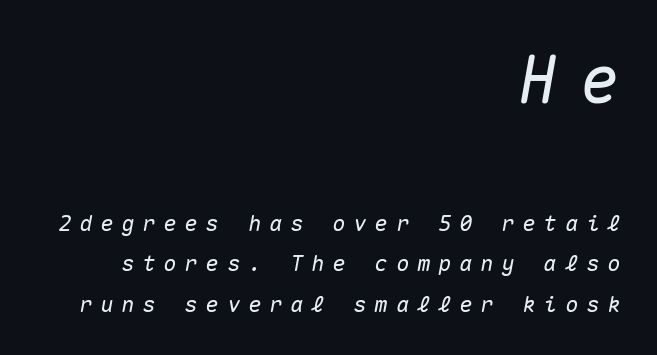
The image shows 65 px text type, italic (leaning right), monospaced; set right-aligned, line spacing 1.84x, unusually wide letter spacing (+0.36 em), not underlined; the first (top) block is 2.95x larger; medium stroke contrast and a medium x-height.
